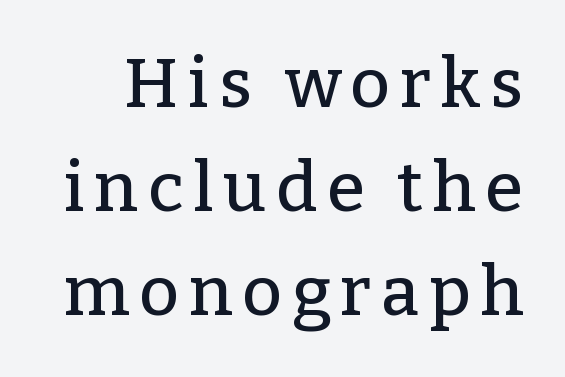
Q: Is the text italic (slanted)? A: No, it is upright.
Q: Is the typeface a serif or a sans-serif typeface? A: Serif.
Q: Is the text underlined? A: No.
Q: Is the spacing between lines tight, normal or loose? A: Normal.
Q: Width (condensed, normal, or wide)? A: Normal.
Q: Stroke contrast? A: Low.
Q: x-height? A: Medium.
Q: Monospaced? A: No.
